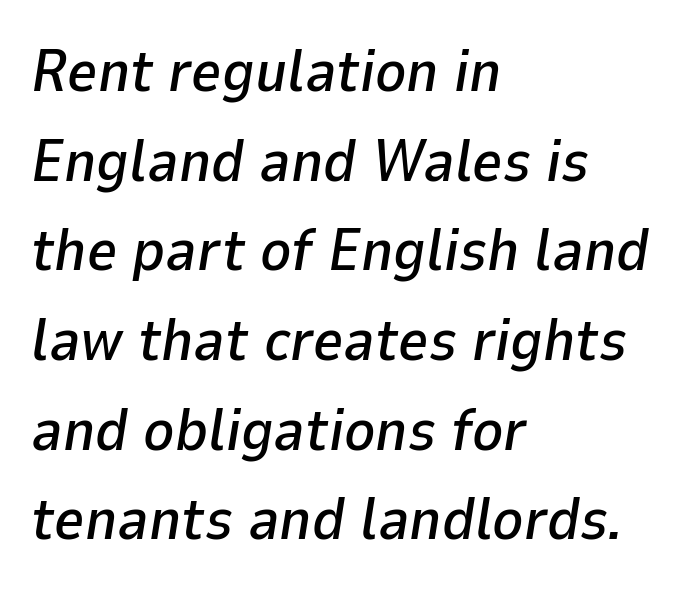
Q: Is the text italic (slanted)? A: Yes, it leans right by about 9 degrees.
Q: Is the text underlined? A: No.
Q: How is the paragraph aligned? A: Left-aligned.
Q: Is the spacing between letters normal or unusually wide? A: Normal.
Q: Is the spacing between lines tight, normal or loose? A: Normal.
Q: Width (condensed, normal, or wide)? A: Normal.
Q: Stroke contrast? A: Low.
Q: x-height? A: Medium.
Q: Monospaced? A: No.
